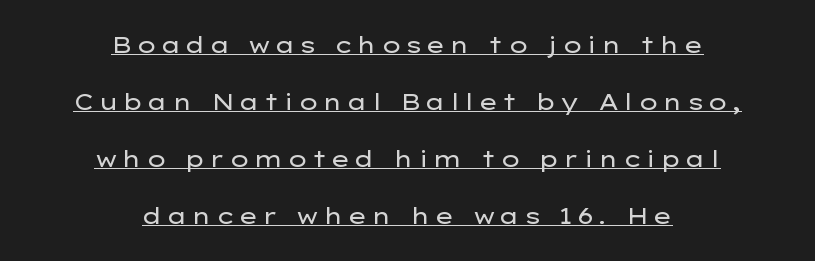
Q: Is the text bold? A: No.
Q: Is the text italic (slanted)? A: No, it is upright.
Q: Is the text underlined? A: Yes.
Q: How is the paragraph aligned? A: Centered.
Q: Is the spacing between lines tight, normal or loose? A: Loose.
